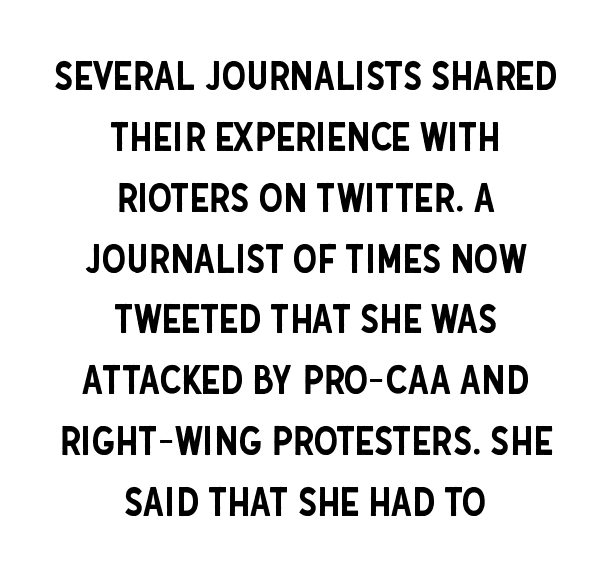
{"serif": "no", "italic": "no", "width": "condensed", "stroke_contrast": "low", "x_height": "large", "monospaced": "no", "underline": "no", "align": "center", "line_spacing": "normal", "line_spacing_ratio": 1.56, "letter_spacing": "normal", "letter_spacing_em": 0.0, "glyph_px": 39}
